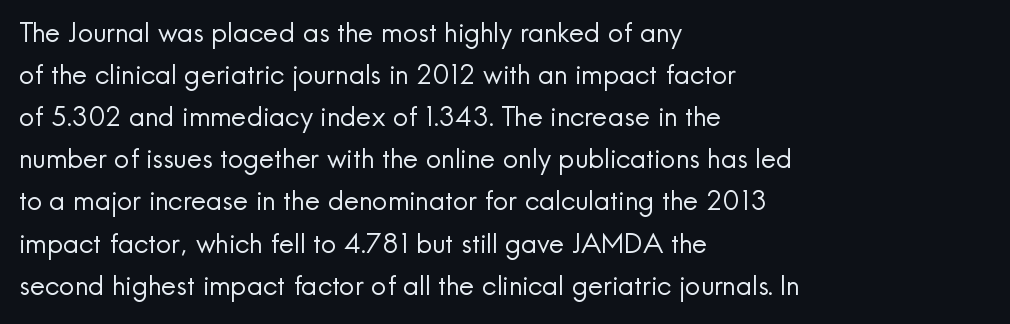
Each new line begins a customary step beneath the previous one. The passage shown is not underscored anywhere. Weight: not bold — regular or lighter. Nope, not italic — everything's standing straight. A classic flush-left, rag-right setting is used for this passage.
